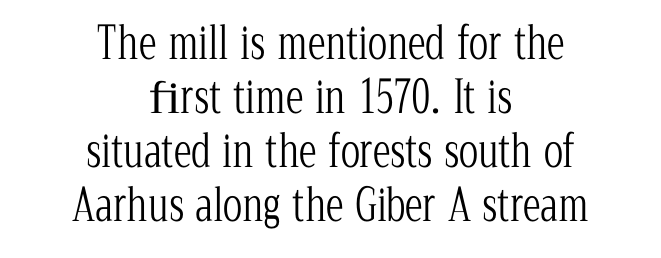
The image shows 45 px light, condensed serif type, upright; set centered, line spacing 1.2x, normal letter spacing, not underlined; low stroke contrast and a medium x-height.
